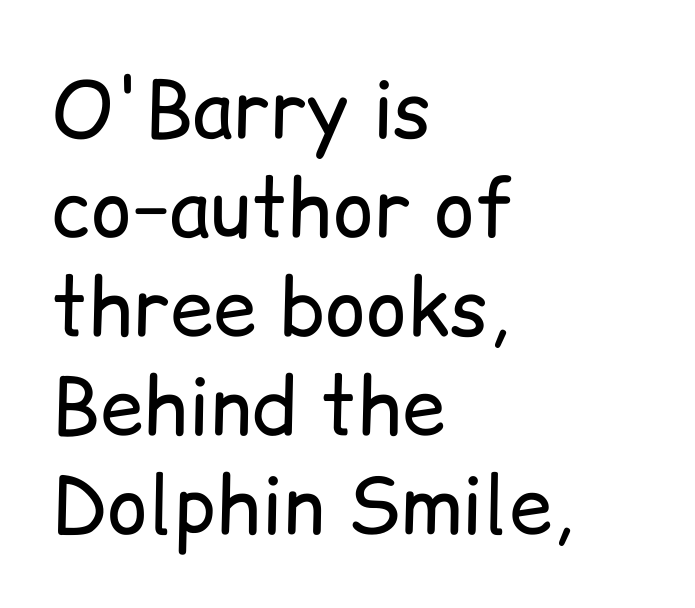
{"serif": "no", "italic": "no", "bold": "no", "weight": "regular", "width": "normal", "stroke_contrast": "low", "x_height": "medium", "monospaced": "no", "underline": "no", "align": "left", "line_spacing": "normal", "line_spacing_ratio": 1.27, "letter_spacing": "normal", "letter_spacing_em": 0.0, "glyph_px": 78}
